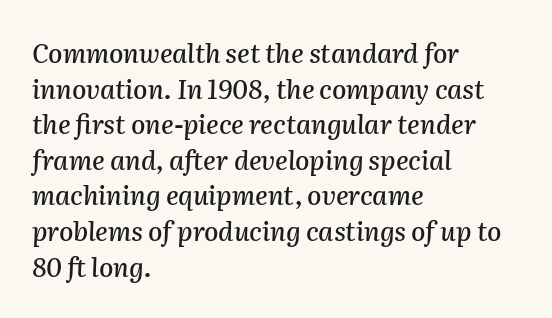
The image shows 26 px text type, italic (leaning right); set left-aligned, normal line spacing (1.37x), normal letter spacing, not underlined.
